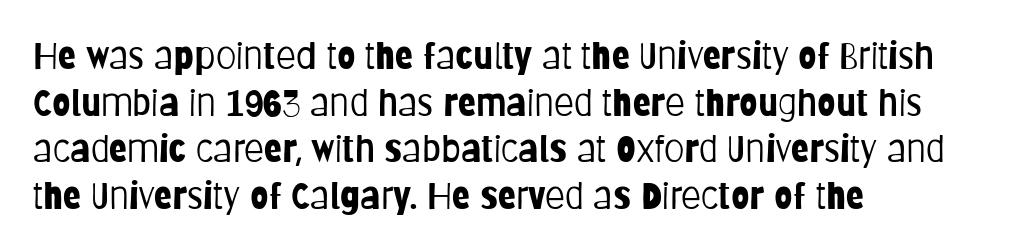
{"serif": "no", "italic": "no", "bold": "no", "weight": "light", "width": "condensed", "stroke_contrast": "low", "x_height": "large", "monospaced": "no", "underline": "no", "align": "left", "line_spacing": "normal", "line_spacing_ratio": 1.26, "letter_spacing": "normal", "letter_spacing_em": 0.0, "glyph_px": 37}
